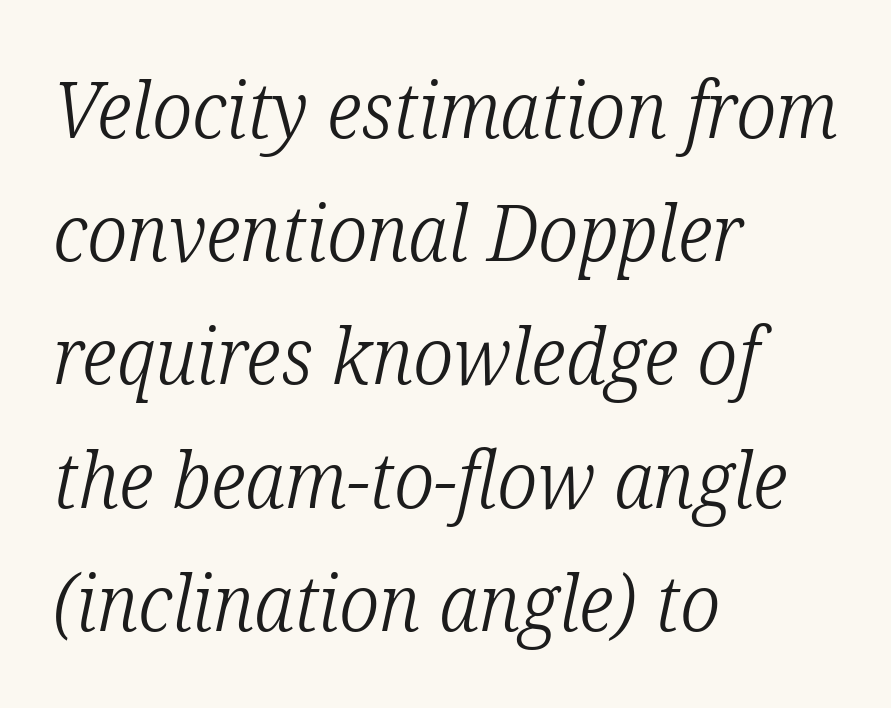
Q: Is the text bold? A: No.
Q: Is the text italic (slanted)? A: Yes, it leans right by about 12 degrees.
Q: Is the typeface a serif or a sans-serif typeface? A: Serif.
Q: Is the text underlined? A: No.
Q: How is the paragraph aligned? A: Left-aligned.
Q: Is the spacing between letters normal or unusually wide? A: Normal.
Q: Is the spacing between lines tight, normal or loose? A: Normal.
Q: Width (condensed, normal, or wide)? A: Condensed.
Q: Stroke contrast? A: Low.
Q: x-height? A: Medium.
Q: Monospaced? A: No.
